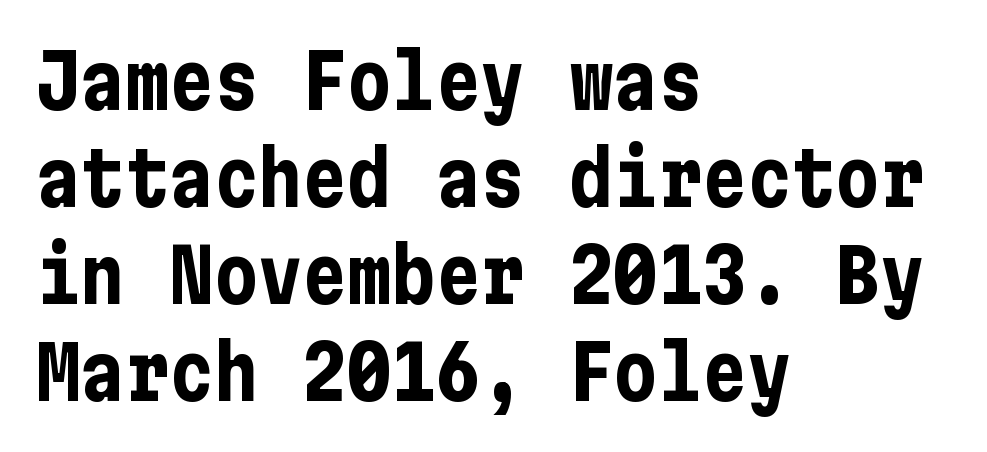
The image shows 74 px bold, condensed sans-serif type, upright; set left-aligned, normal line spacing (1.31x), normal letter spacing, not underlined; low stroke contrast and a medium x-height.
